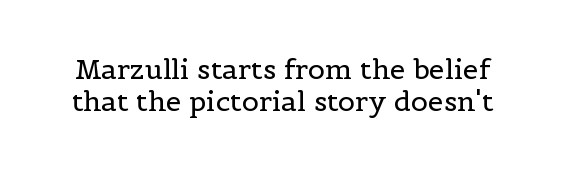
The image shows 28 px regular-weight serif type, upright; set line spacing 1.16x, normal letter spacing, not underlined; a medium x-height.
